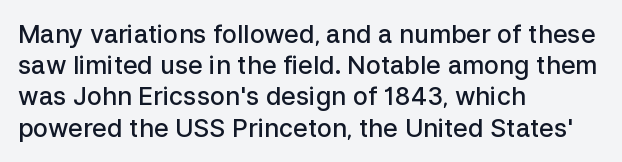
{"italic": "no", "bold": "semi", "underline": "no", "align": "left", "line_spacing": "normal", "line_spacing_ratio": 1.25, "letter_spacing": "normal", "letter_spacing_em": 0.0, "glyph_px": 25}
